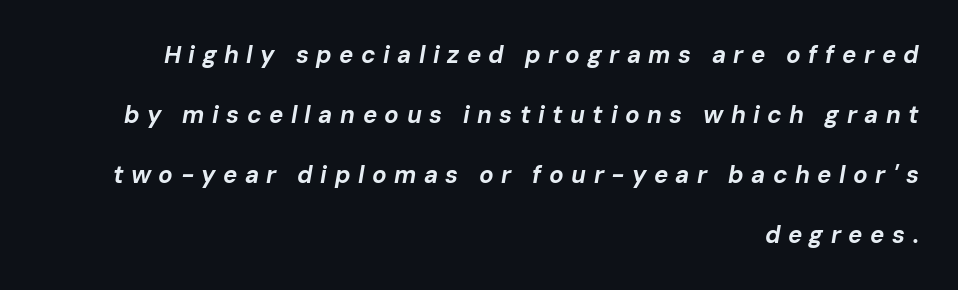
Is the type bold? Yes — the strokes are clearly thick and heavy. Each new line begins a long way beneath the previous one. There's an unmistakable incline to the writing here. Nobody drew a line under any word here. Look at the tracking — it's clearly loosened, letters drifting apart.
